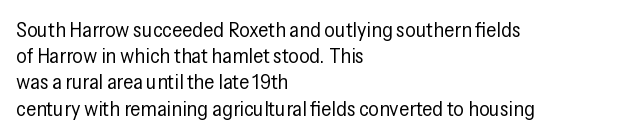
{"italic": "no", "bold": "no", "underline": "no", "align": "left", "line_spacing": "normal", "line_spacing_ratio": 1.25, "letter_spacing": "normal", "letter_spacing_em": 0.0, "glyph_px": 21}
